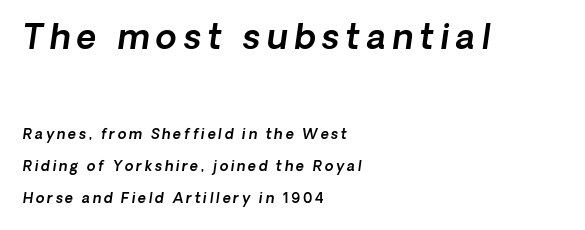
The specimen omits any rule beneath the text block's lines. Note the varied advance widths — an 'i' is clearly narrower than an 'm'. Vertical spacing — loose. If you squint, the top block still reads clearly — it's the larger of the two. Left-aligned paragraph, ragged on the right. Every character sits at an angle, as italics do.
